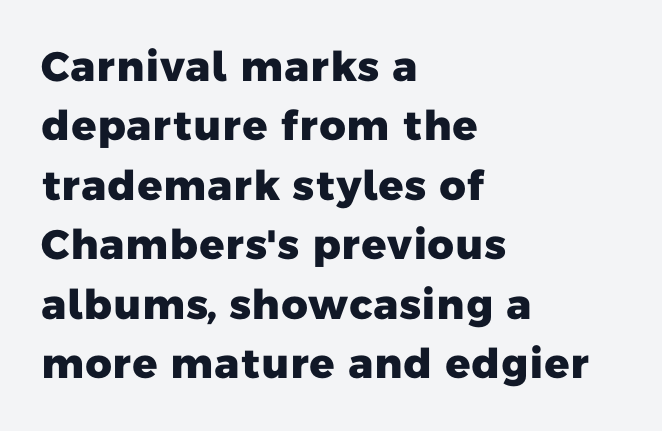
The image shows 41 px heavy sans-serif type; set left-aligned, normal line spacing (1.45x), normal letter spacing, not underlined; low stroke contrast and a medium x-height.
